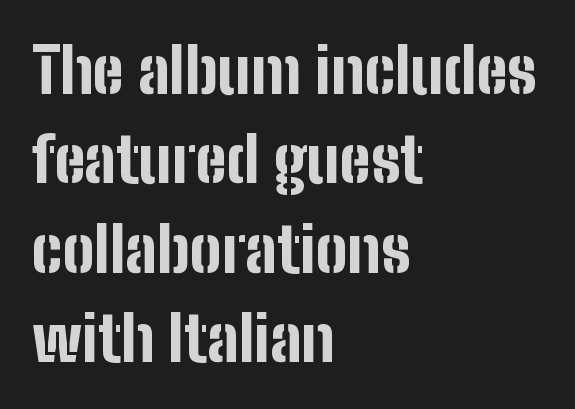
Q: Is the text bold? A: Yes.
Q: Is the text italic (slanted)? A: No, it is upright.
Q: Is the typeface a serif or a sans-serif typeface? A: Sans-serif.
Q: Is the text underlined? A: No.
Q: How is the paragraph aligned? A: Left-aligned.
Q: Is the spacing between letters normal or unusually wide? A: Normal.
Q: Is the spacing between lines tight, normal or loose? A: Normal.
Q: Width (condensed, normal, or wide)? A: Condensed.
Q: Stroke contrast? A: Low.
Q: x-height? A: Medium.
Q: Monospaced? A: No.
